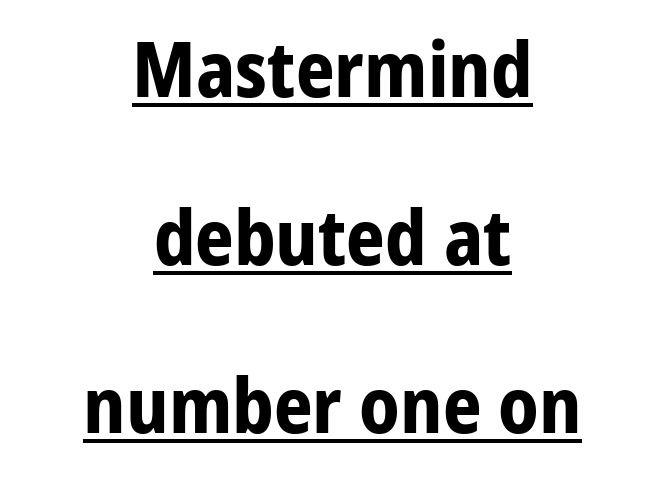
{"serif": "no", "italic": "no", "bold": "yes", "weight": "bold", "width": "normal", "stroke_contrast": "low", "x_height": "medium", "monospaced": "no", "underline": "yes", "align": "center", "line_spacing": "loose", "line_spacing_ratio": 2.21, "letter_spacing": "normal", "letter_spacing_em": 0.0, "glyph_px": 76}
